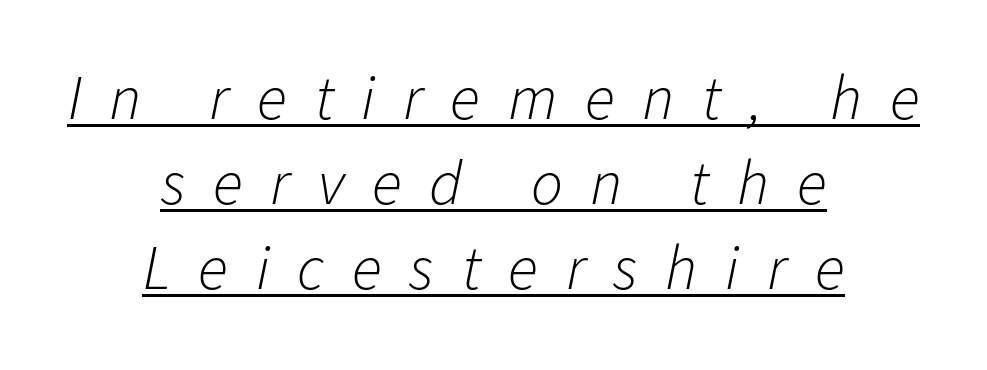
{"italic": "yes", "lean": "right", "slant_degrees": 11, "bold": "no", "weight": "light", "width": "normal", "stroke_contrast": "low", "x_height": "medium", "monospaced": "no", "underline": "yes", "align": "center", "line_spacing": "normal", "line_spacing_ratio": 1.35, "letter_spacing": "wide", "letter_spacing_em": 0.44, "glyph_px": 63}
